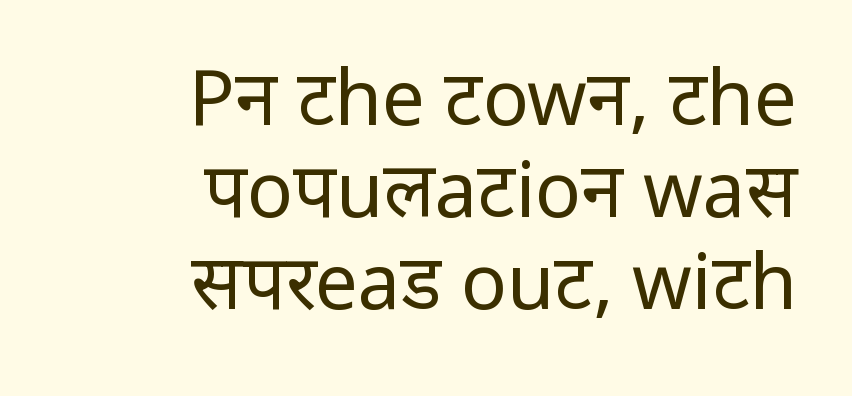
Q: Is the text bold? A: No.
Q: Is the text italic (slanted)? A: No, it is upright.
Q: Is the typeface a serif or a sans-serif typeface? A: Sans-serif.
Q: Is the text underlined? A: No.
Q: How is the paragraph aligned? A: Right-aligned.
Q: Is the spacing between letters normal or unusually wide? A: Normal.
Q: Width (condensed, normal, or wide)? A: Condensed.
Q: Stroke contrast? A: Low.
Q: x-height? A: Large.
Q: Monospaced? A: No.
